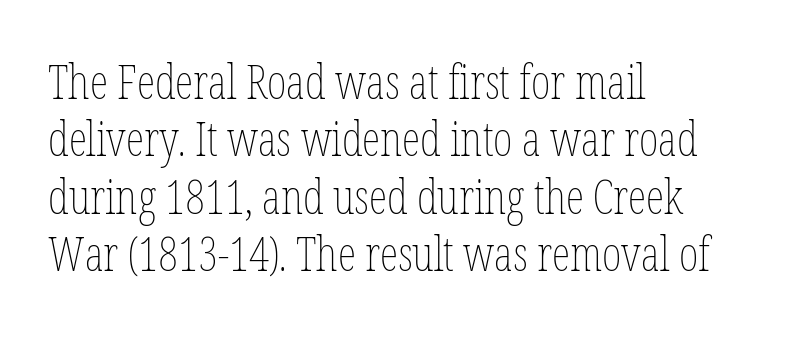
The image shows 47 px thin, condensed type, upright; set left-aligned, line spacing 1.22x, normal letter spacing, not underlined; low stroke contrast and a medium x-height.
